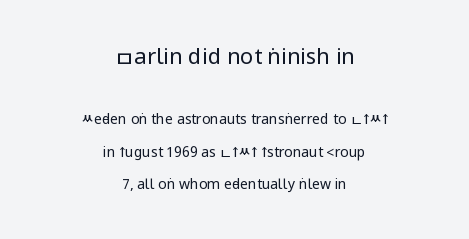
Spacing between characters is what you'd get straight out of the box. The font is comparable to plain body text, perhaps lighter. Top chunk: large. Bottom chunk: small. Rule under the text: the space is simply empty. One glance says open: line gaps are wider than usual.
